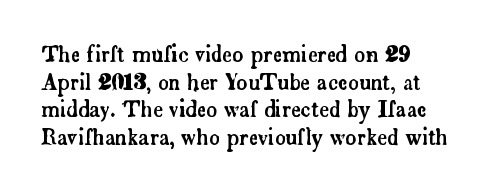
{"italic": "no", "underline": "no", "align": "left", "line_spacing": "normal", "line_spacing_ratio": 1.31, "letter_spacing": "normal", "letter_spacing_em": 0.0, "glyph_px": 21}
